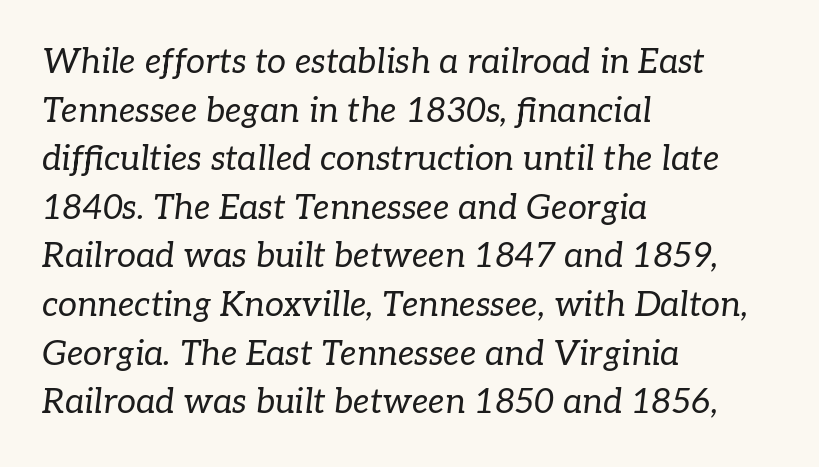
Q: Is the text bold? A: No.
Q: Is the text italic (slanted)? A: Yes, it leans right by about 7 degrees.
Q: Is the typeface a serif or a sans-serif typeface? A: Serif.
Q: Is the text underlined? A: No.
Q: How is the paragraph aligned? A: Left-aligned.
Q: Is the spacing between letters normal or unusually wide? A: Normal.
Q: Is the spacing between lines tight, normal or loose? A: Normal.
Q: Width (condensed, normal, or wide)? A: Normal.
Q: Stroke contrast? A: Low.
Q: x-height? A: Medium.
Q: Monospaced? A: No.
